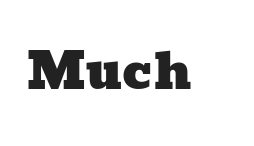
Q: Is the text underlined? A: No.
Q: Is the spacing between letters normal or unusually wide? A: Normal.
Q: Width (condensed, normal, or wide)? A: Wide.
Q: Stroke contrast? A: Low.
Q: x-height? A: Medium.
Q: Monospaced? A: No.
